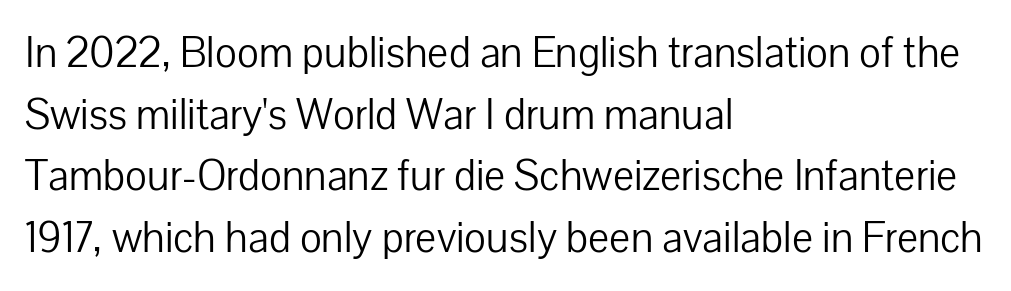
The lettering holds an erect, upright posture throughout. Think of a printed novel: that variable character pitch is what you see here. Every row of glyphs begins at an identical x-position on the left. The face used here is rendered with its standard letterfit. The leading is moderate, giving the passage an even texture.
